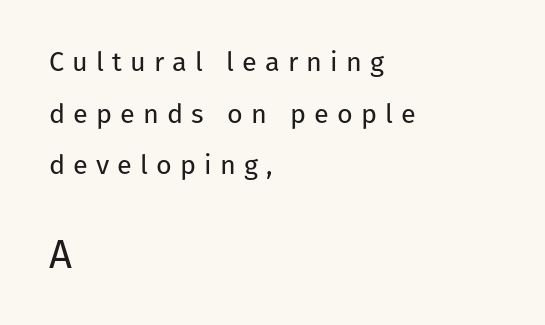
The image shows 40 px regular-weight sans-serif type, upright; set left-aligned, loose line spacing (1.91x), unusually wide letter spacing (+0.3 em), not underlined; the second (bottom) block is 1.48x larger; low stroke contrast and a medium x-height.
